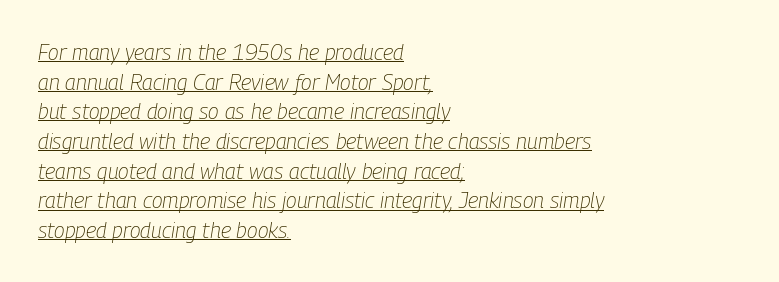
The image shows 22 px text type, italic (leaning right); set left-aligned, normal line spacing (1.35x), normal letter spacing, underlined.
